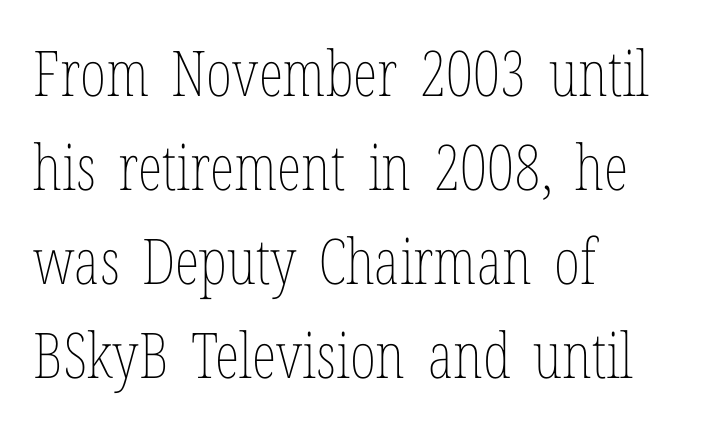
The image shows 63 px thin, condensed type, upright; set left-aligned, normal line spacing (1.49x), normal letter spacing, not underlined; low stroke contrast and a medium x-height.
